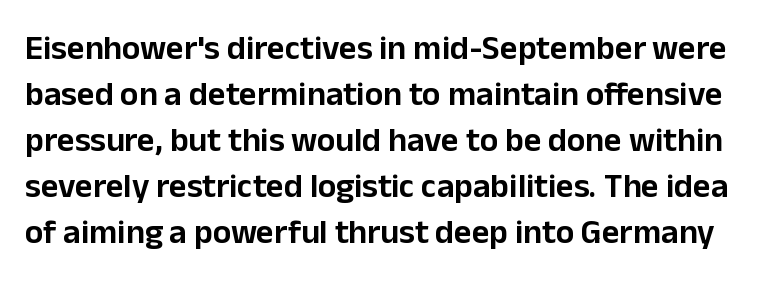
Q: Is the text italic (slanted)? A: No, it is upright.
Q: Is the typeface a serif or a sans-serif typeface? A: Sans-serif.
Q: Is the text underlined? A: No.
Q: Is the spacing between letters normal or unusually wide? A: Normal.
Q: Is the spacing between lines tight, normal or loose? A: Normal.
Q: Width (condensed, normal, or wide)? A: Normal.
Q: Stroke contrast? A: Low.
Q: x-height? A: Medium.
Q: Monospaced? A: No.
